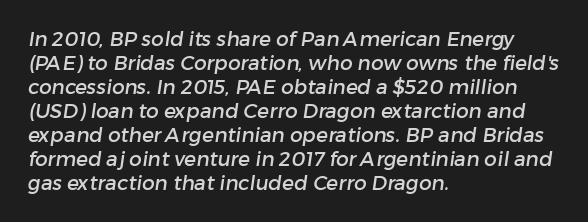
{"underline": "no", "align": "left", "line_spacing_ratio": 1.2, "letter_spacing": "normal", "letter_spacing_em": 0.0, "glyph_px": 20}
